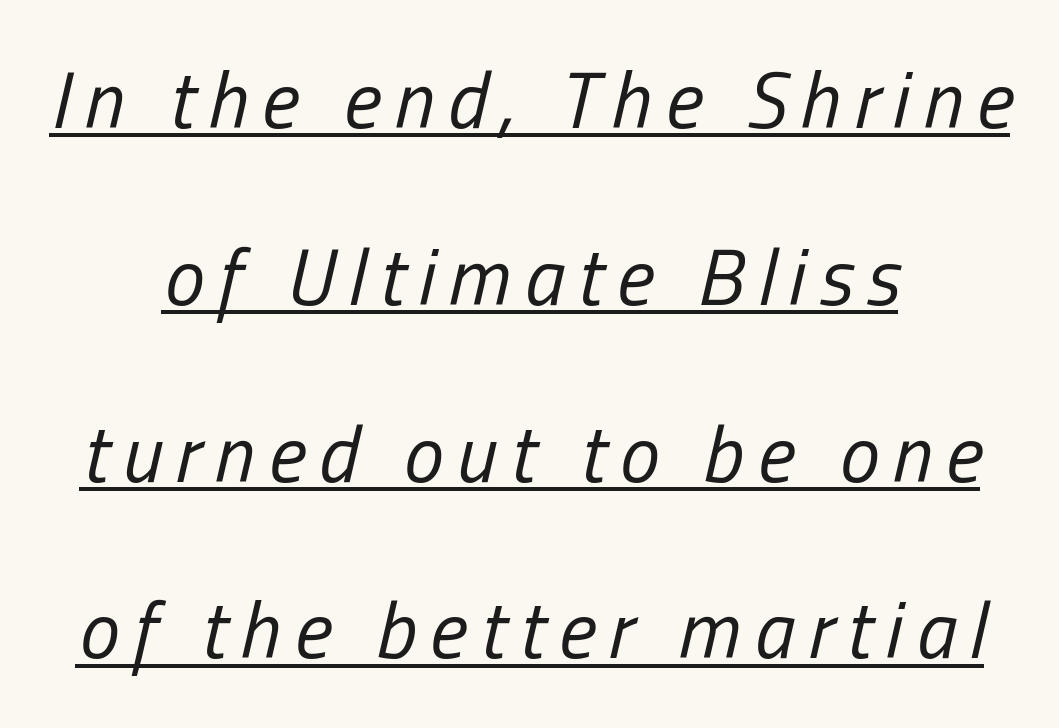
The image shows 80 px regular-weight, condensed type, italic (leaning right); set centered, loose line spacing (2.21x), underlined; low stroke contrast and a medium x-height.
